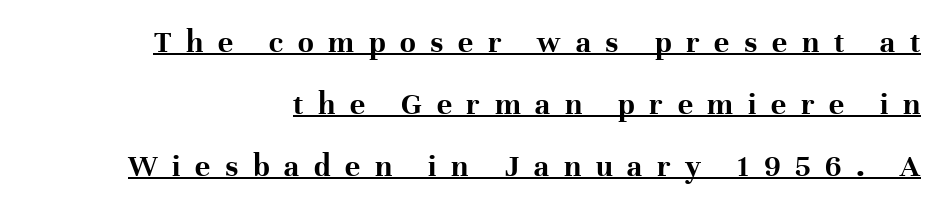
{"serif": "yes", "italic": "no", "bold": "yes", "weight": "bold", "width": "normal", "stroke_contrast": "high", "x_height": "medium", "monospaced": "no", "underline": "yes", "align": "right", "line_spacing": "loose", "line_spacing_ratio": 1.93, "letter_spacing": "wide", "letter_spacing_em": 0.46, "glyph_px": 32}
